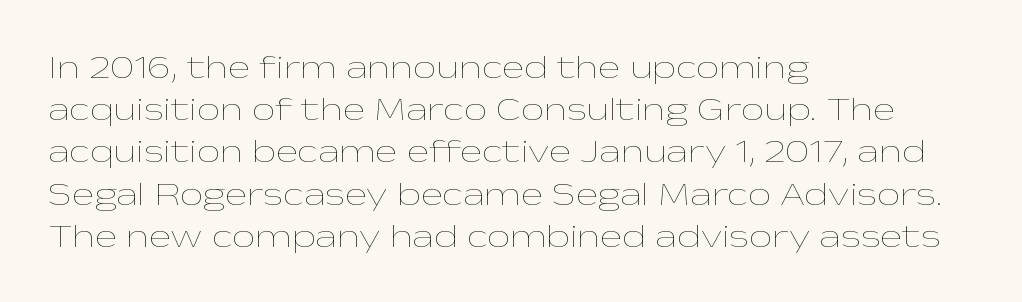
The letters sit at their default tracking, neither squeezed nor spread. You can tell it's not italic because the verticals are truly vertical. These lines are rendered in a variable-pitch font. Is the block centered? No — it sits flush against the left margin. Line spacing here is normal. The typesetting does not lean heavy: it is not bold.
